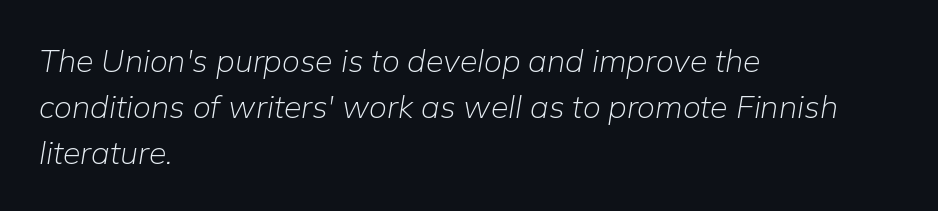
{"italic": "yes", "lean": "right", "slant_degrees": 9, "bold": "no", "weight": "light", "width": "normal", "stroke_contrast": "low", "x_height": "medium", "monospaced": "no", "underline": "no", "align": "left", "line_spacing": "normal", "line_spacing_ratio": 1.43, "letter_spacing": "normal", "letter_spacing_em": 0.0, "glyph_px": 32}
